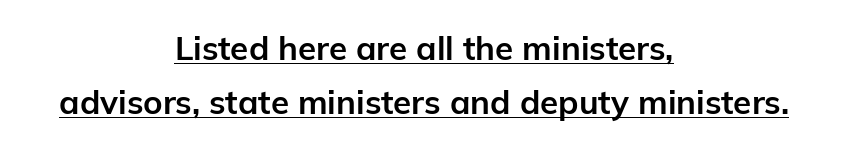
The image shows 33 px bold sans-serif type, upright; set centered, normal line spacing (1.63x), normal letter spacing, underlined; low stroke contrast and a medium x-height.
